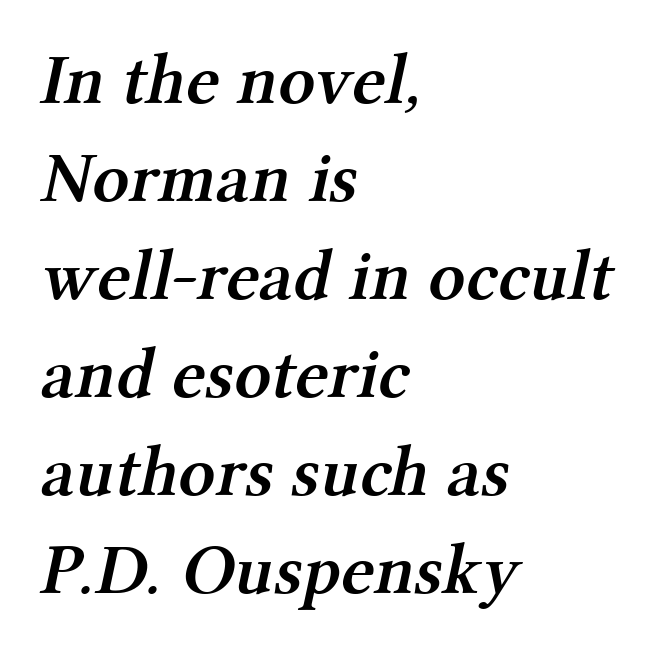
Short note: letters normally spaced. Evenly set lines give the paragraph a standard silhouette. These lines are rendered in a variable-pitch font. I'd describe the lettering as semibold — firm but not a full bold.
